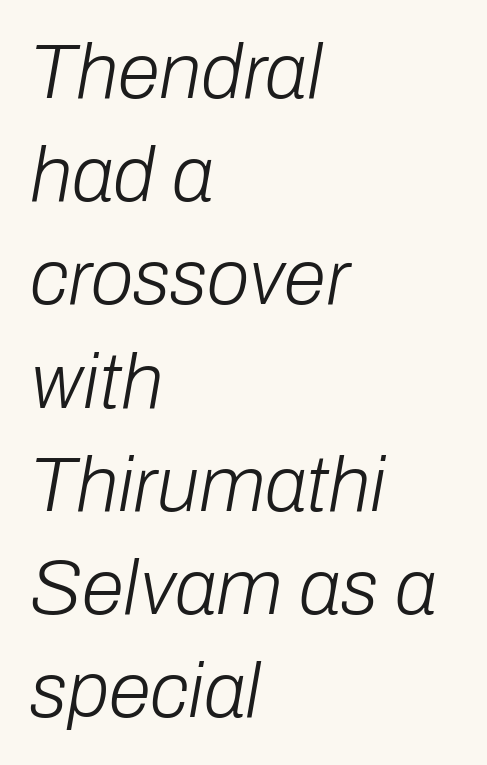
{"italic": "yes", "lean": "right", "slant_degrees": 10, "bold": "no", "weight": "light", "width": "normal", "stroke_contrast": "low", "x_height": "medium", "monospaced": "no", "underline": "no", "align": "left", "line_spacing": "normal", "line_spacing_ratio": 1.34, "letter_spacing": "normal", "letter_spacing_em": 0.0, "glyph_px": 77}
